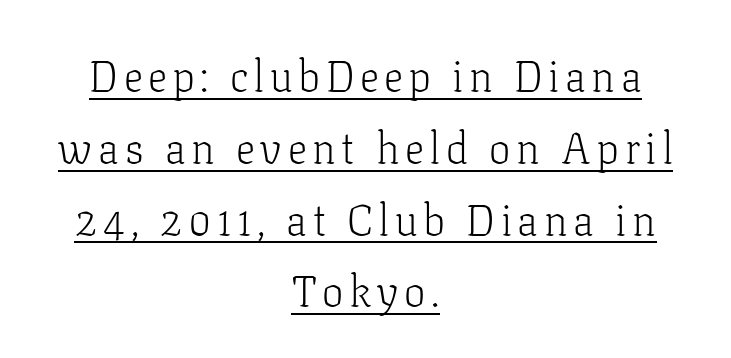
The image shows 43 px light serif type, upright; set centered, normal line spacing (1.67x), underlined; low stroke contrast and a medium x-height.
